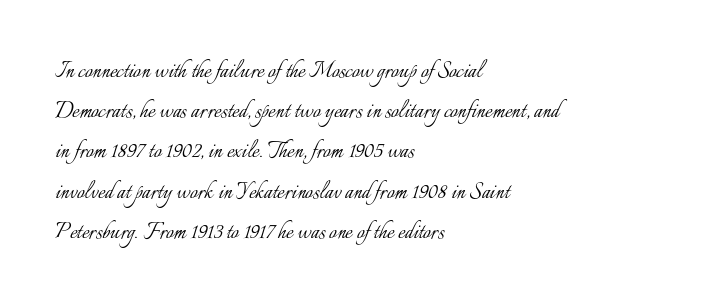
{"bold": "no", "underline": "no", "align": "left", "line_spacing": "normal", "line_spacing_ratio": 1.49, "letter_spacing": "normal", "letter_spacing_em": 0.0, "glyph_px": 27}
